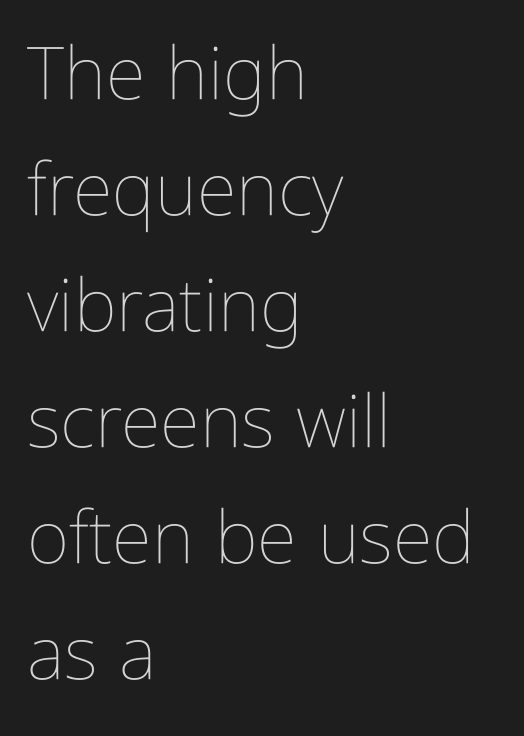
Q: Is the text bold? A: No.
Q: Is the text italic (slanted)? A: No, it is upright.
Q: Is the text underlined? A: No.
Q: How is the paragraph aligned? A: Left-aligned.
Q: Is the spacing between letters normal or unusually wide? A: Normal.
Q: Is the spacing between lines tight, normal or loose? A: Normal.
Q: Width (condensed, normal, or wide)? A: Condensed.
Q: Stroke contrast? A: Low.
Q: x-height? A: Medium.
Q: Monospaced? A: No.
